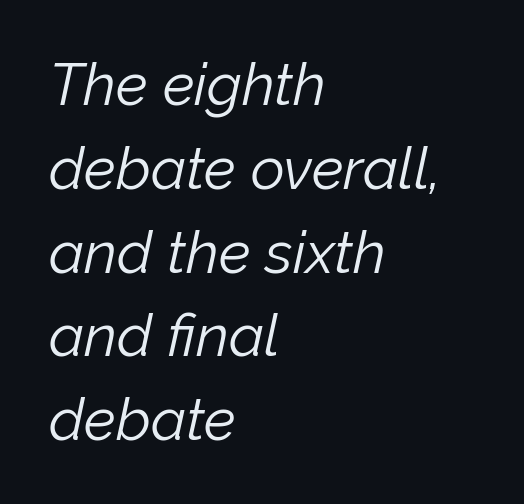
Where is the straight margin? On the left. No heavy texture on the line: the type isn't bold. Evenly set lines give the paragraph a standard silhouette. Observe the ordinary spacing: letters are neighbours, not strangers. Note the varied advance widths — an 'i' is clearly narrower than an 'm'. Check under the words: just untouched page.
